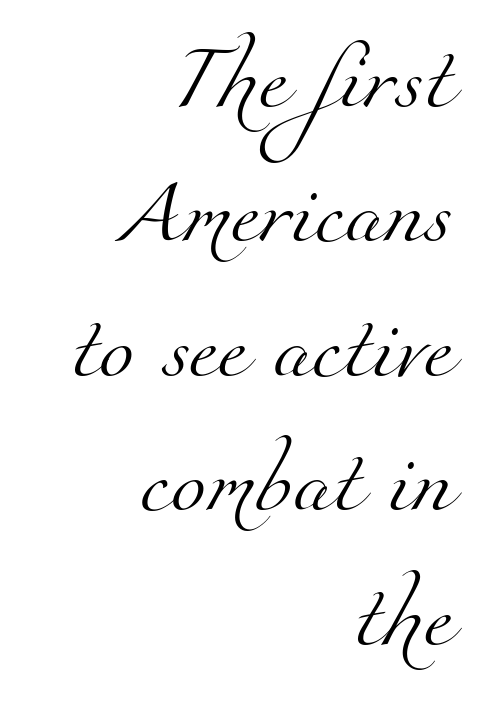
Q: Is the text bold? A: No.
Q: Is the typeface a serif or a sans-serif typeface? A: Serif.
Q: Is the text underlined? A: No.
Q: How is the paragraph aligned? A: Right-aligned.
Q: Is the spacing between letters normal or unusually wide? A: Normal.
Q: Is the spacing between lines tight, normal or loose? A: Loose.
Q: Width (condensed, normal, or wide)? A: Normal.
Q: Stroke contrast? A: Medium.
Q: x-height? A: Small.
Q: Monospaced? A: No.
